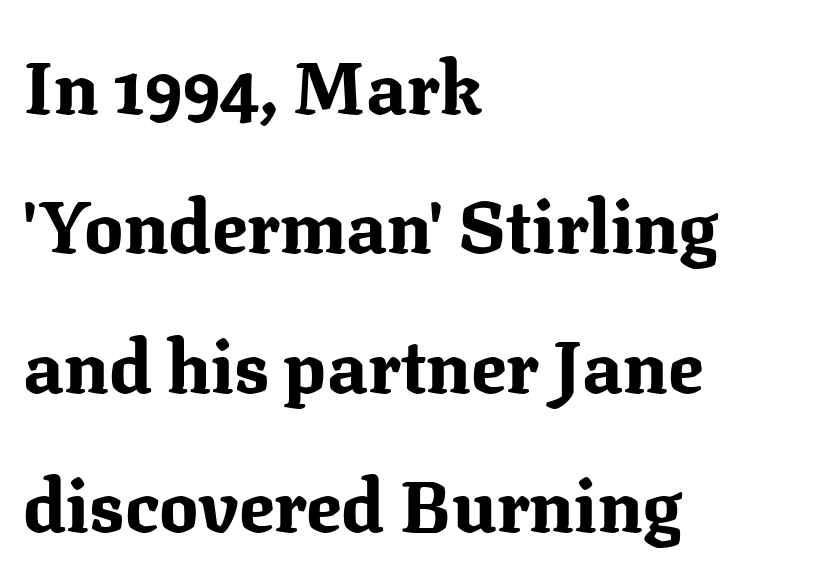
Q: Is the text bold? A: Yes.
Q: Is the text italic (slanted)? A: No, it is upright.
Q: Is the typeface a serif or a sans-serif typeface? A: Serif.
Q: Is the text underlined? A: No.
Q: How is the paragraph aligned? A: Left-aligned.
Q: Is the spacing between letters normal or unusually wide? A: Normal.
Q: Is the spacing between lines tight, normal or loose? A: Loose.
Q: Width (condensed, normal, or wide)? A: Normal.
Q: Stroke contrast? A: Medium.
Q: x-height? A: Medium.
Q: Monospaced? A: No.
